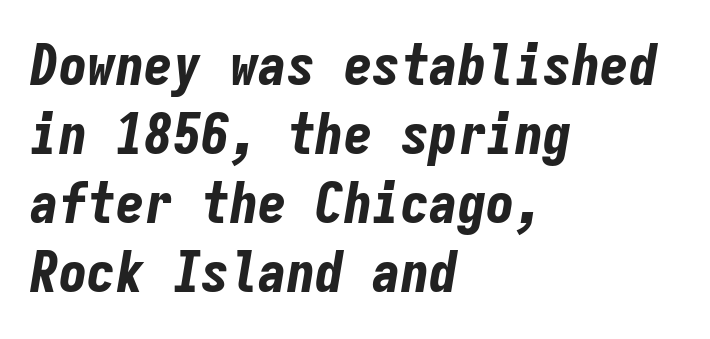
{"italic": "yes", "lean": "right", "slant_degrees": 9, "bold": "yes", "weight": "bold", "width": "condensed", "stroke_contrast": "low", "x_height": "medium", "monospaced": "yes", "underline": "no", "align": "left", "line_spacing_ratio": 1.21, "letter_spacing": "normal", "letter_spacing_em": 0.0, "glyph_px": 57}
